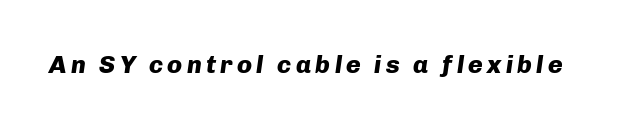
Unmarked baselines from the first word to the last. The passage shown leans; its letterforms are oblique. Compared with an ordinary text face, these strokes are far heavier — a full bold.
